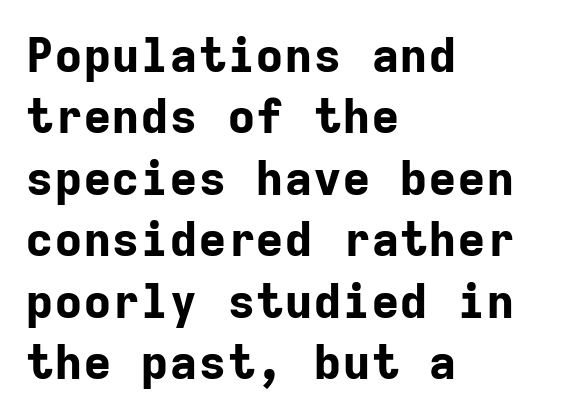
Q: Is the text bold? A: Yes.
Q: Is the text italic (slanted)? A: No, it is upright.
Q: Is the typeface a serif or a sans-serif typeface? A: Sans-serif.
Q: Is the text underlined? A: No.
Q: How is the paragraph aligned? A: Left-aligned.
Q: Is the spacing between letters normal or unusually wide? A: Normal.
Q: Is the spacing between lines tight, normal or loose? A: Normal.
Q: Width (condensed, normal, or wide)? A: Normal.
Q: Stroke contrast? A: Low.
Q: x-height? A: Medium.
Q: Monospaced? A: Yes.
